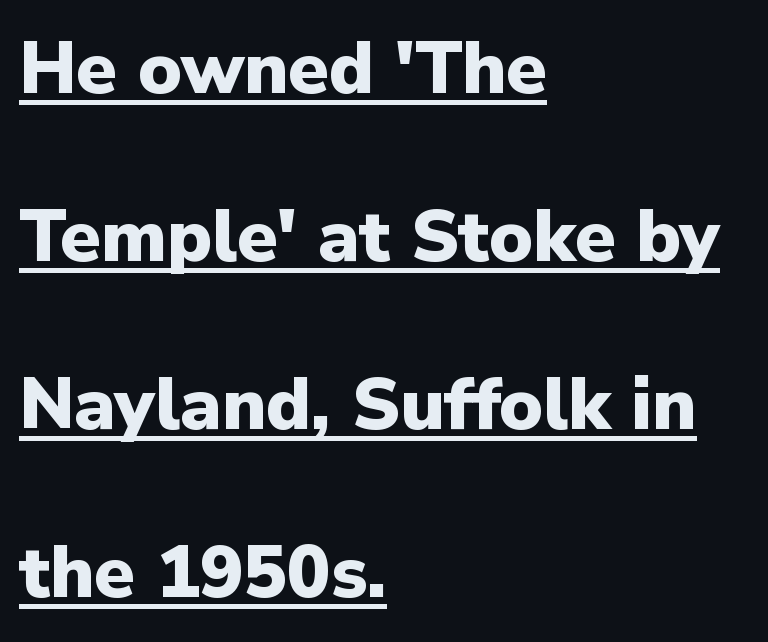
The image shows 73 px heavy sans-serif type, upright; set left-aligned, loose line spacing (2.3x), normal letter spacing, underlined; low stroke contrast and a medium x-height.
